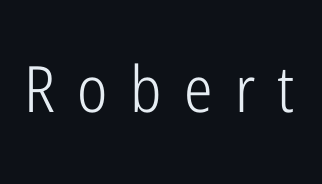
The image shows 64 px light, condensed sans-serif type, upright; set unusually wide letter spacing (+0.35 em), not underlined; low stroke contrast and a medium x-height.
